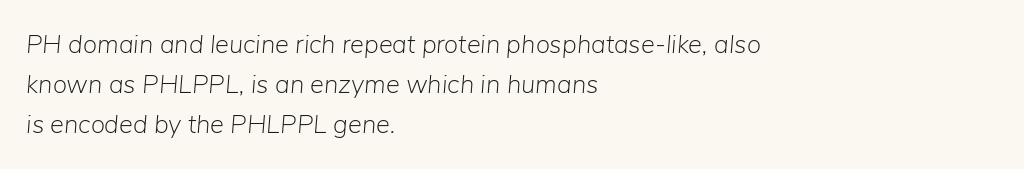
Q: Is the text bold? A: No.
Q: Is the text italic (slanted)? A: Yes, it leans right by about 5 degrees.
Q: Is the text underlined? A: No.
Q: How is the paragraph aligned? A: Left-aligned.
Q: Is the spacing between letters normal or unusually wide? A: Normal.
Q: Is the spacing between lines tight, normal or loose? A: Normal.
